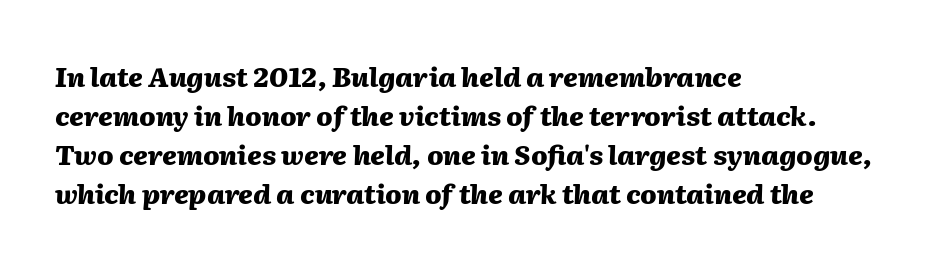
Weight: bold. Words float on clear page, feet unadorned. These lines were composed using italics. Students, observe: this is what conventionally led text looks like. The paragraph has a hard left edge and a soft right edge. The letterforms sit shoulder to shoulder at normal distance.
